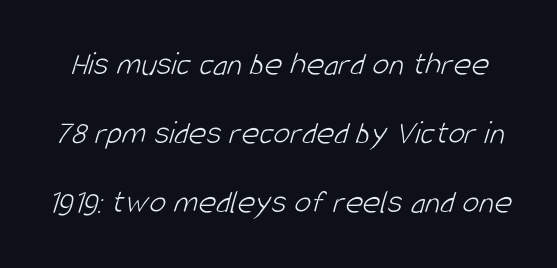
Q: Is the text bold? A: No.
Q: Is the typeface a serif or a sans-serif typeface? A: Sans-serif.
Q: Is the text underlined? A: No.
Q: Is the spacing between letters normal or unusually wide? A: Normal.
Q: Is the spacing between lines tight, normal or loose? A: Loose.
Q: Width (condensed, normal, or wide)? A: Condensed.
Q: Stroke contrast? A: Low.
Q: x-height? A: Large.
Q: Monospaced? A: No.
